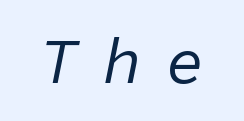
{"italic": "yes", "lean": "right", "slant_degrees": 11, "bold": "no", "weight": "regular", "width": "normal", "stroke_contrast": "low", "x_height": "medium", "monospaced": "yes", "underline": "no", "letter_spacing": "wide", "letter_spacing_em": 0.38, "glyph_px": 64}
